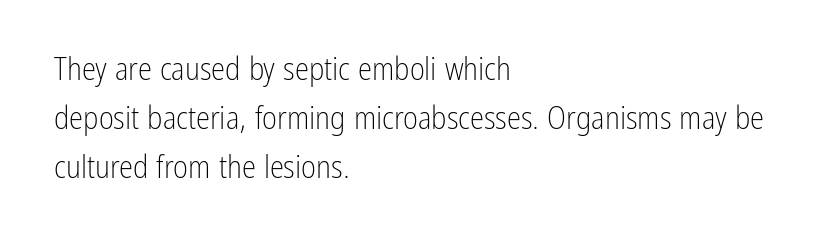
{"serif": "no", "italic": "no", "bold": "no", "weight": "light", "width": "condensed", "stroke_contrast": "low", "x_height": "medium", "monospaced": "no", "underline": "no", "align": "left", "line_spacing": "normal", "line_spacing_ratio": 1.53, "letter_spacing": "normal", "letter_spacing_em": 0.0, "glyph_px": 32}
